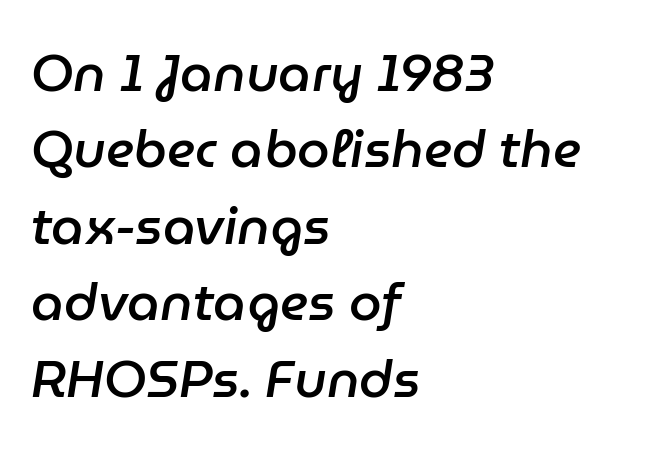
These lines keep a tight, regular rhythm from letter to letter. The face used here is proportionally spaced, like ordinary book or web type. The passage shown is semibold, sitting just below true bold. Yep, that's italic — everything's leaning. Layout note: lines flush left. Normally led — the rows are evenly, conventionally spaced.
